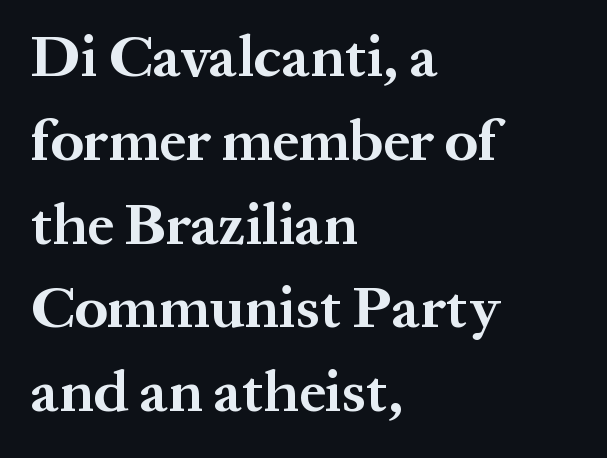
{"serif": "yes", "italic": "no", "bold": "yes", "weight": "bold", "width": "normal", "stroke_contrast": "medium", "x_height": "medium", "monospaced": "no", "underline": "no", "align": "left", "line_spacing": "normal", "line_spacing_ratio": 1.42, "letter_spacing": "normal", "letter_spacing_em": 0.0, "glyph_px": 59}
